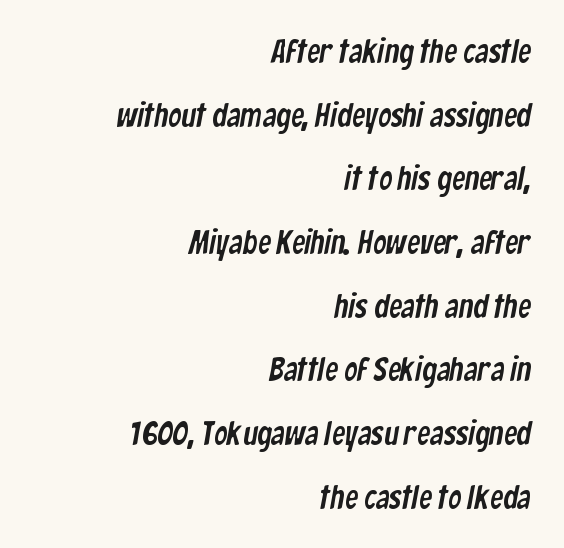
This rendering uses right alignment, leaving the left contour irregular. The glyphs are unaccompanied by any horizontal stroke below them. Tracking value appears to be zero — textbook default spacing. Compared with typical paragraphs, the rows here are farther apart. I'd call this a sans setting — the letters go barefoot. The letters advance in unequal steps, a hallmark of proportional type.
